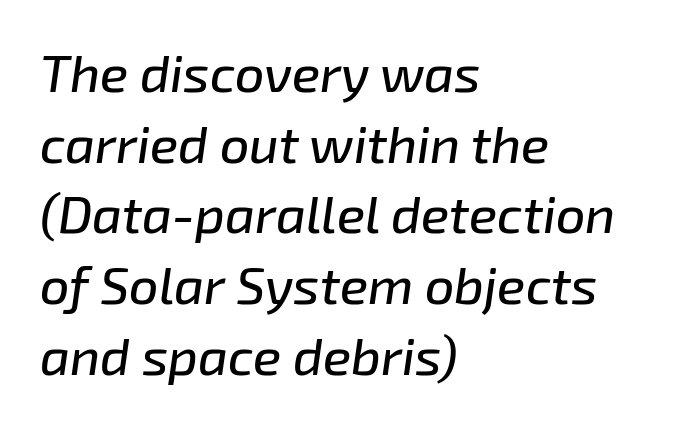
The image shows 52 px text type, italic (leaning right); set left-aligned, normal line spacing (1.36x), normal letter spacing, not underlined; low stroke contrast and a medium x-height.
